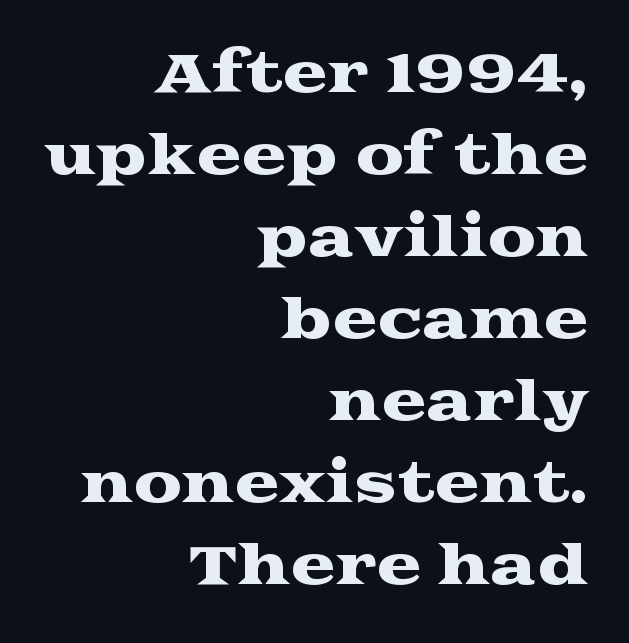
Q: Is the text italic (slanted)? A: No, it is upright.
Q: Is the typeface a serif or a sans-serif typeface? A: Serif.
Q: Is the text underlined? A: No.
Q: How is the paragraph aligned? A: Right-aligned.
Q: Is the spacing between letters normal or unusually wide? A: Normal.
Q: Is the spacing between lines tight, normal or loose? A: Normal.
Q: Width (condensed, normal, or wide)? A: Wide.
Q: Stroke contrast? A: Medium.
Q: x-height? A: Medium.
Q: Monospaced? A: No.
